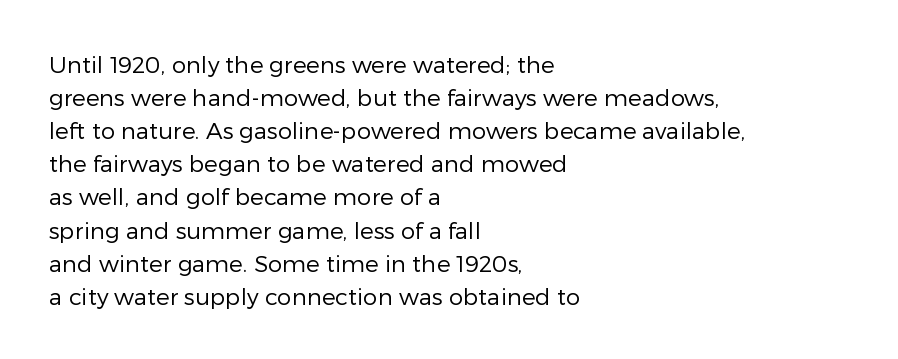
The image shows 23 px text type, upright; set left-aligned, normal line spacing (1.44x), normal letter spacing, not underlined.
